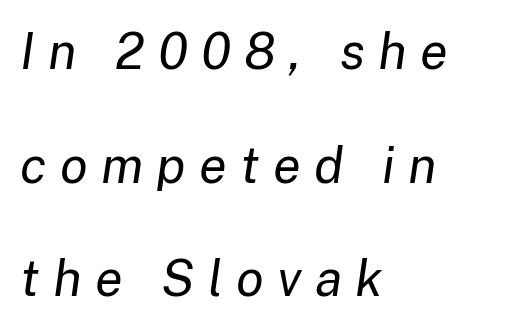
The passage shown is not underscored anywhere. The rendering uses a large line-height, opening up the rows. The weight would be labelled regular, book, light, or lighter still. You could not count columns in this text — the font is proportionally spaced. An italicized treatment has been applied to the whole sample.
